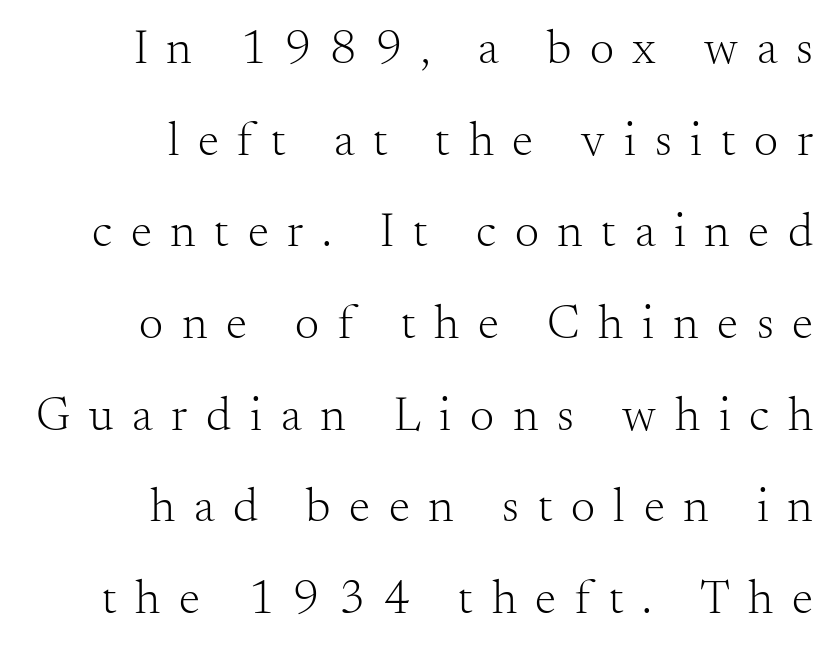
{"serif": "yes", "italic": "no", "bold": "no", "weight": "light", "width": "normal", "stroke_contrast": "medium", "x_height": "small", "monospaced": "no", "underline": "no", "align": "right", "line_spacing": "loose", "line_spacing_ratio": 1.91, "letter_spacing": "wide", "letter_spacing_em": 0.39, "glyph_px": 48}
